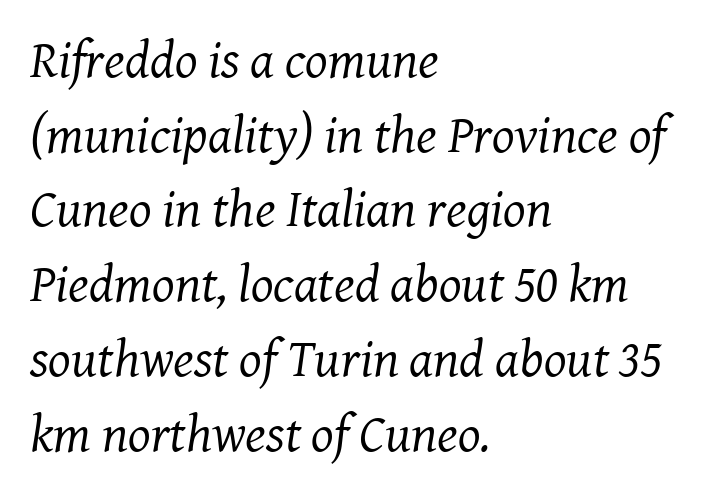
The image shows 53 px regular-weight serif type, italic (leaning right); set left-aligned, normal line spacing (1.41x), normal letter spacing, not underlined; medium stroke contrast and a medium x-height.
